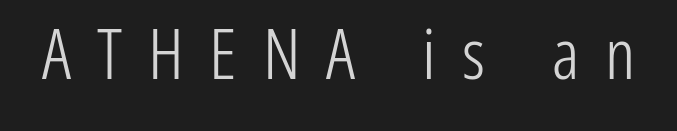
Students, note that the glyphs here are deliberately spaced far apart. Examine the stroke ends and you'll find no serifs. Proportional: the letters do not fall into vertical columns. Do the letters lean? They stand straight.
